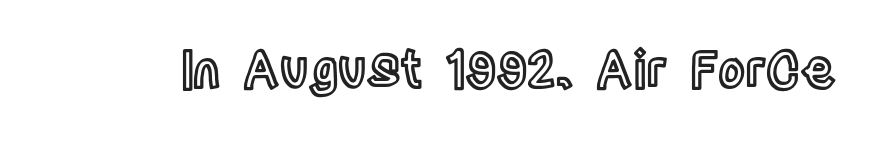
The image shows 51 px condensed type, upright; set normal letter spacing, not underlined; a large x-height.
